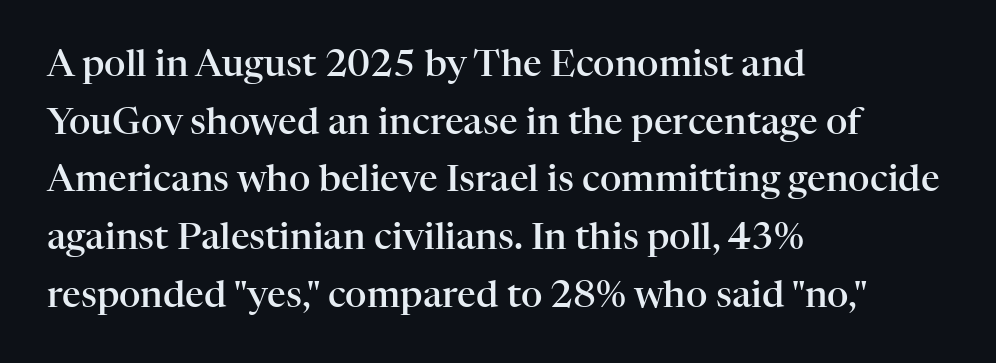
Students, observe: this is what conventionally led text looks like. This rendering features lettering with no underline. Does the copy run flush right? No — it runs flush left. Between one letter and the next there's only the usual sliver of space.
